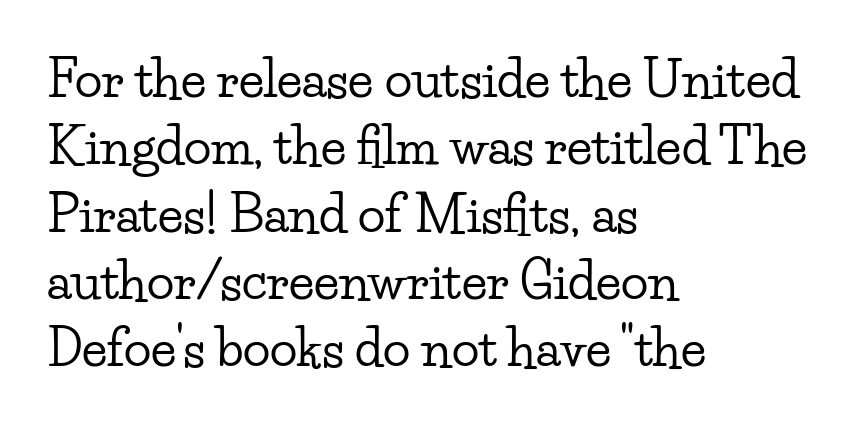
The image shows 51 px wide serif type, upright; set left-aligned, normal line spacing (1.32x), normal letter spacing, not underlined; low stroke contrast and a small x-height.
